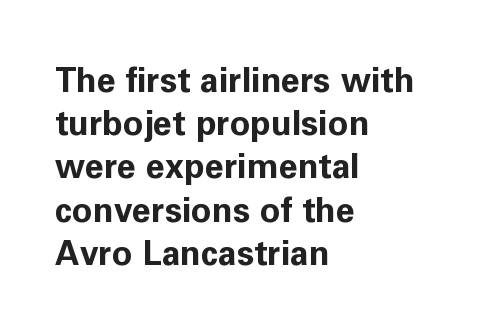
The image shows 34 px bold sans-serif type, upright; set left-aligned, normal line spacing (1.27x), normal letter spacing, not underlined; low stroke contrast and a medium x-height.
